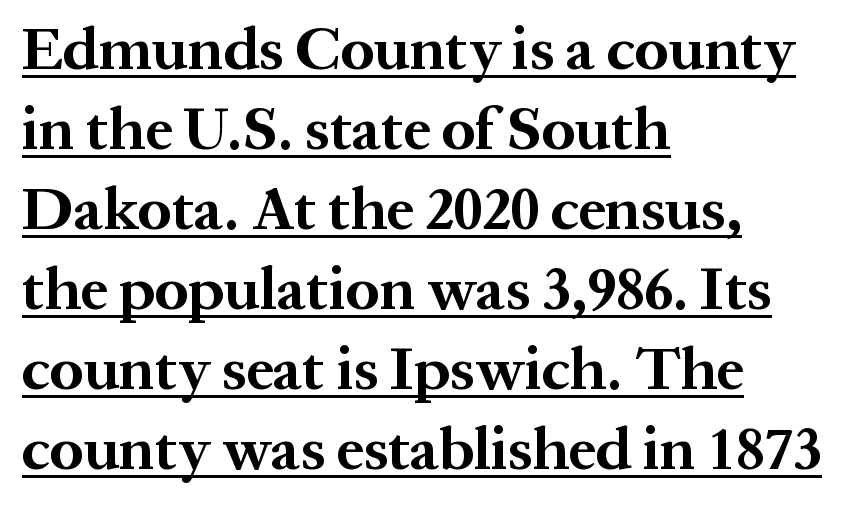
The image shows 61 px bold serif type, upright; set left-aligned, normal line spacing (1.31x), normal letter spacing, underlined; medium stroke contrast and a medium x-height.
